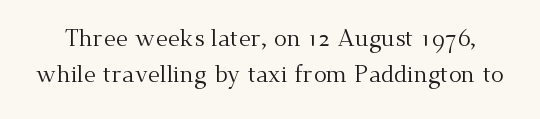
{"italic": "no", "bold": "no", "underline": "no", "line_spacing": "normal", "line_spacing_ratio": 1.49, "letter_spacing": "normal", "letter_spacing_em": 0.0, "glyph_px": 24}
